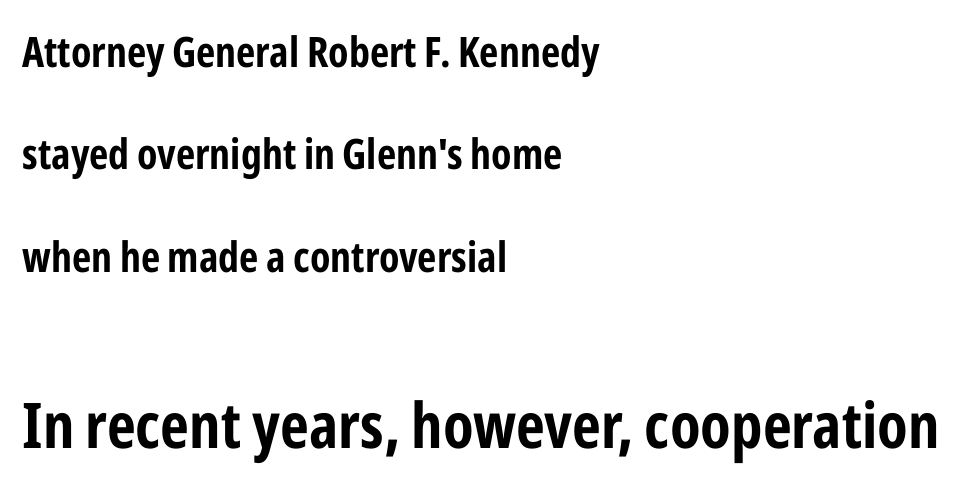
The image shows 63 px bold, condensed sans-serif type, upright; set left-aligned, loose line spacing (2.44x), normal letter spacing, not underlined; the second (bottom) block is 1.5x larger; low stroke contrast and a medium x-height.
